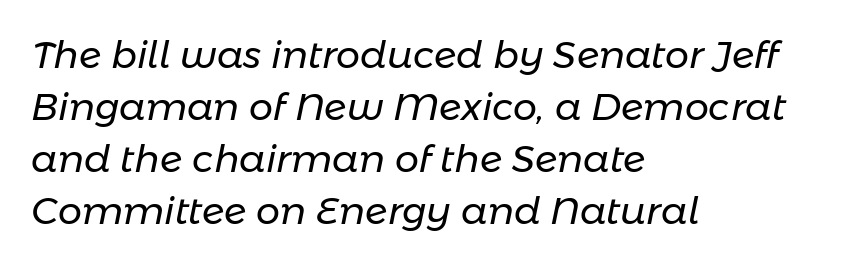
Q: Is the text bold? A: No.
Q: Is the text italic (slanted)? A: Yes, it leans right by about 11 degrees.
Q: Is the text underlined? A: No.
Q: How is the paragraph aligned? A: Left-aligned.
Q: Is the spacing between letters normal or unusually wide? A: Normal.
Q: Is the spacing between lines tight, normal or loose? A: Normal.
Q: Width (condensed, normal, or wide)? A: Normal.
Q: Stroke contrast? A: Low.
Q: x-height? A: Medium.
Q: Monospaced? A: No.
